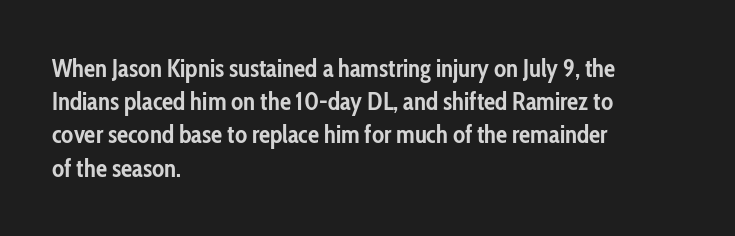
The image shows 25 px bold type, upright; set left-aligned, normal line spacing (1.33x), normal letter spacing, not underlined.
